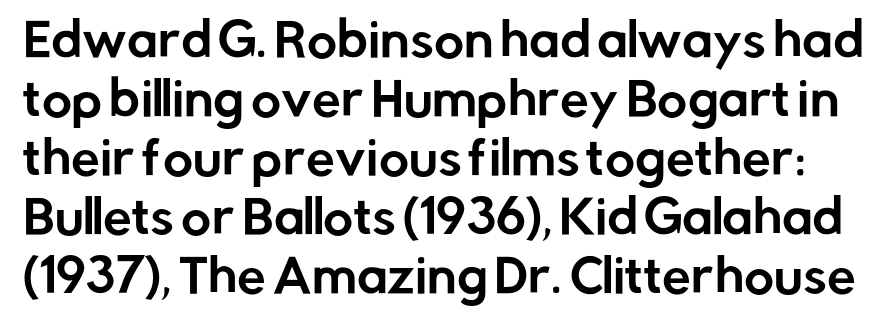
{"serif": "no", "italic": "no", "width": "normal", "stroke_contrast": "low", "x_height": "medium", "monospaced": "no", "underline": "no", "line_spacing": "normal", "line_spacing_ratio": 1.28, "letter_spacing": "normal", "letter_spacing_em": 0.0, "glyph_px": 46}
